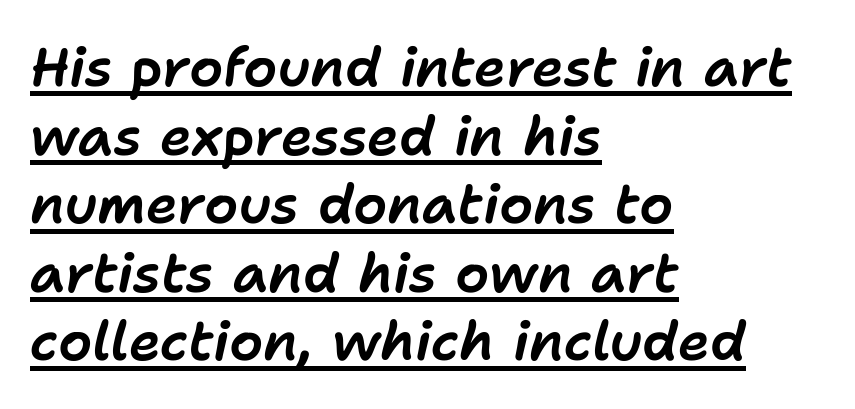
Q: Is the text italic (slanted)? A: Yes, it leans right by about 11 degrees.
Q: Is the text underlined? A: Yes.
Q: How is the paragraph aligned? A: Left-aligned.
Q: Is the spacing between letters normal or unusually wide? A: Normal.
Q: Is the spacing between lines tight, normal or loose? A: Normal.
Q: Width (condensed, normal, or wide)? A: Normal.
Q: Stroke contrast? A: Low.
Q: x-height? A: Medium.
Q: Monospaced? A: No.
